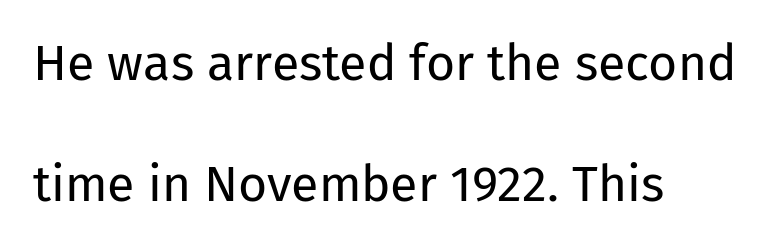
Short and long lines alike share a common starting point at left. Nothing unusual about the tracking: characters are spaced as the font intends. Each new line begins a long way beneath the previous one. It's the straight-up-and-down kind of type.
